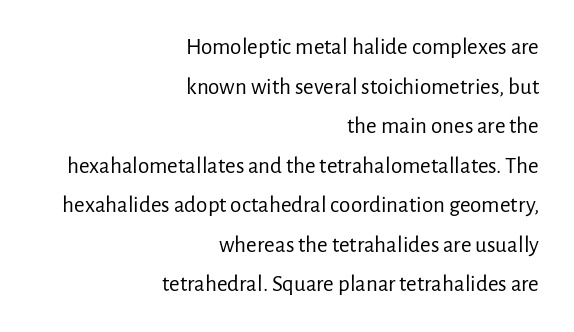
The image shows 23 px text type, upright; set right-aligned, line spacing 1.72x, normal letter spacing, not underlined.
